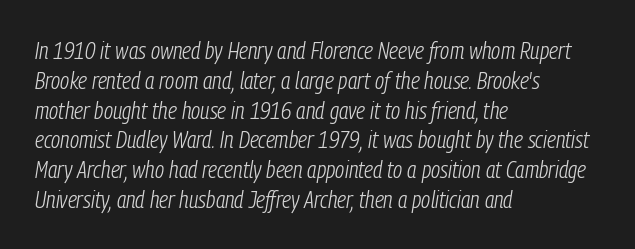
{"italic": "yes", "lean": "right", "slant_degrees": 9, "bold": "no", "underline": "no", "align": "left", "line_spacing_ratio": 1.24, "letter_spacing": "normal", "letter_spacing_em": 0.0, "glyph_px": 24}
